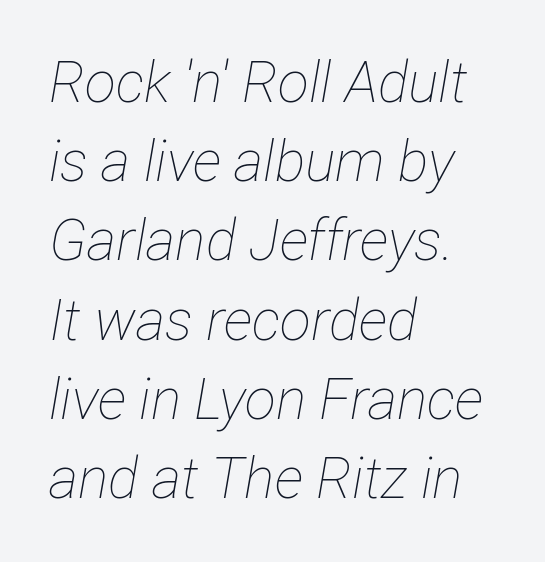
Q: Is the text bold? A: No.
Q: Is the text italic (slanted)? A: Yes, it leans right by about 12 degrees.
Q: Is the text underlined? A: No.
Q: How is the paragraph aligned? A: Left-aligned.
Q: Is the spacing between letters normal or unusually wide? A: Normal.
Q: Is the spacing between lines tight, normal or loose? A: Normal.
Q: Width (condensed, normal, or wide)? A: Condensed.
Q: Stroke contrast? A: Low.
Q: x-height? A: Medium.
Q: Monospaced? A: No.
